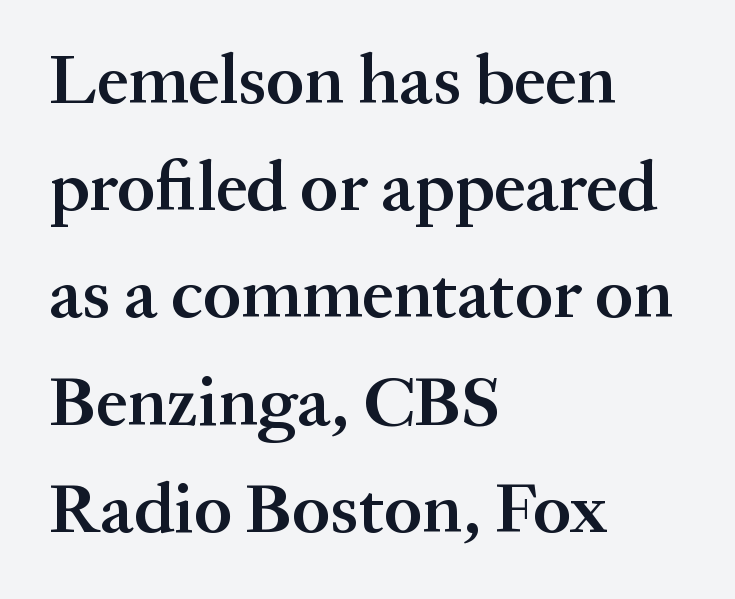
This sample has the flowing, uneven cadence of proportional lettering. The typography opts for an upright posture over an oblique one. A normal amount of white space separates one row of letters from the next. Stroke thickness is moderately raised; the sample reads as semibold. Layout note: lines flush left. The gaps between neighbouring characters are ordinary and unremarkable.
